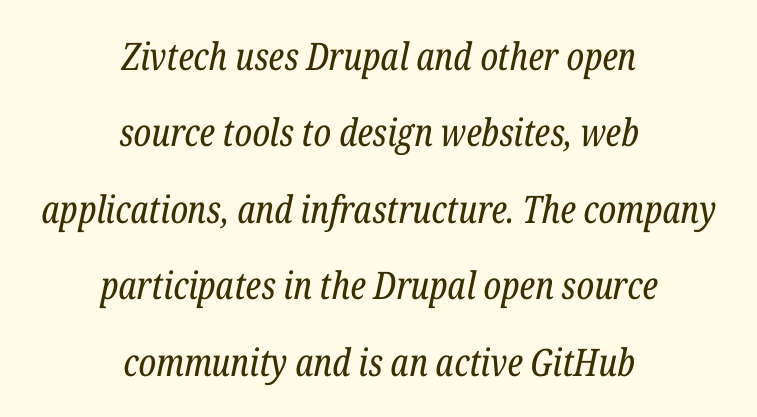
The image shows 38 px regular-weight, condensed serif type, italic (leaning right); set centered, loose line spacing (2.01x), normal letter spacing, not underlined; low stroke contrast and a medium x-height.
